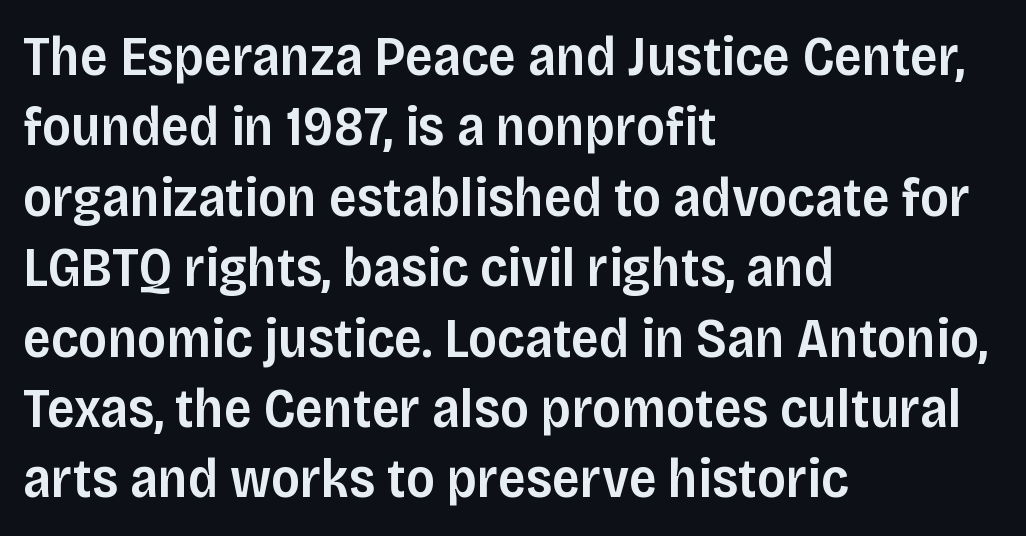
If you drew a line through each stem, it would be perfectly vertical. The characters look somewhat weighty, a semibold short of true bold. The horizontal fit of the characters is conventional and even. Short and long lines alike share a common starting point at left. Descender tails drop into unmarked territory. Normally led — the rows are evenly, conventionally spaced.
